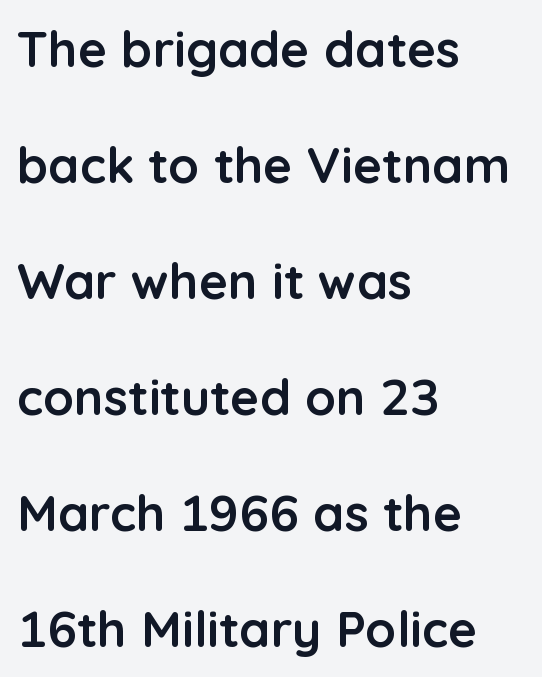
The image shows 50 px semibold sans-serif type, upright; set left-aligned, loose line spacing (2.32x), normal letter spacing, not underlined; low stroke contrast and a medium x-height.
